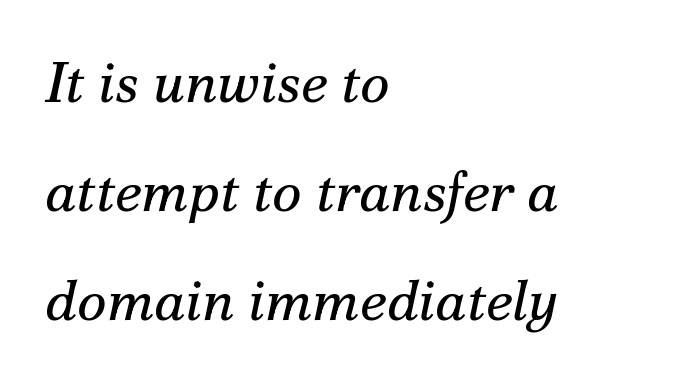
Q: Is the text bold? A: No.
Q: Is the text italic (slanted)? A: Yes, it leans right by about 12 degrees.
Q: Is the typeface a serif or a sans-serif typeface? A: Serif.
Q: Is the text underlined? A: No.
Q: How is the paragraph aligned? A: Left-aligned.
Q: Is the spacing between letters normal or unusually wide? A: Normal.
Q: Is the spacing between lines tight, normal or loose? A: Loose.
Q: Width (condensed, normal, or wide)? A: Normal.
Q: Stroke contrast? A: Medium.
Q: x-height? A: Small.
Q: Monospaced? A: No.
